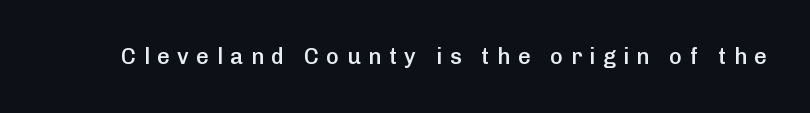
Q: Is the text bold? A: Semi-bold.
Q: Is the text italic (slanted)? A: No, it is upright.
Q: Is the text underlined? A: No.
Q: Is the spacing between letters normal or unusually wide? A: Unusually wide.
